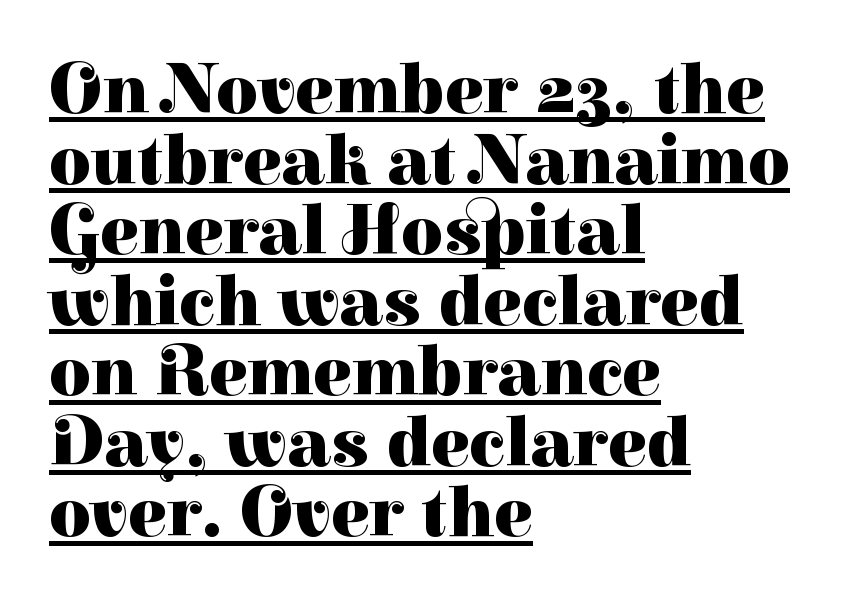
{"serif": "yes", "italic": "no", "bold": "yes", "weight": "heavy", "width": "normal", "stroke_contrast": "high", "x_height": "medium", "monospaced": "no", "underline": "yes", "align": "left", "line_spacing": "tight", "line_spacing_ratio": 0.98, "letter_spacing": "normal", "letter_spacing_em": 0.0, "glyph_px": 72}
